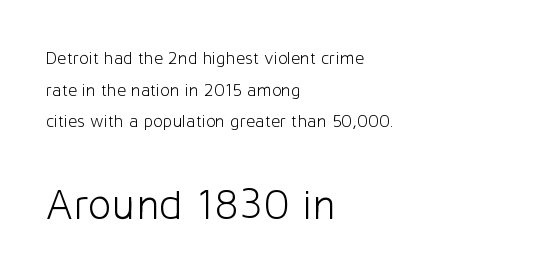
The passage is arranged the way most books set body copy — flush left. Words appear dense and cohesive because spacing is normal. The second block has been scaled up relative to the first. Stem width sits at or under what a default text font uses.
